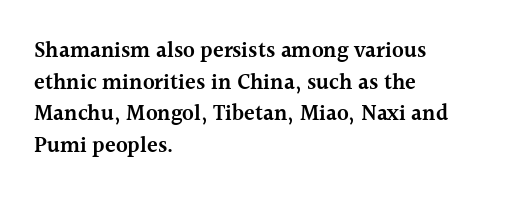
The image shows 22 px text type, upright; set left-aligned, normal line spacing (1.44x), normal letter spacing, not underlined.
